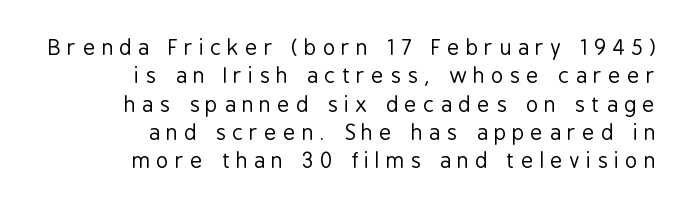
Q: Is the text bold? A: No.
Q: Is the text italic (slanted)? A: No, it is upright.
Q: Is the text underlined? A: No.
Q: How is the paragraph aligned? A: Right-aligned.
Q: Is the spacing between letters normal or unusually wide? A: Unusually wide.
Q: Is the spacing between lines tight, normal or loose? A: Normal.
